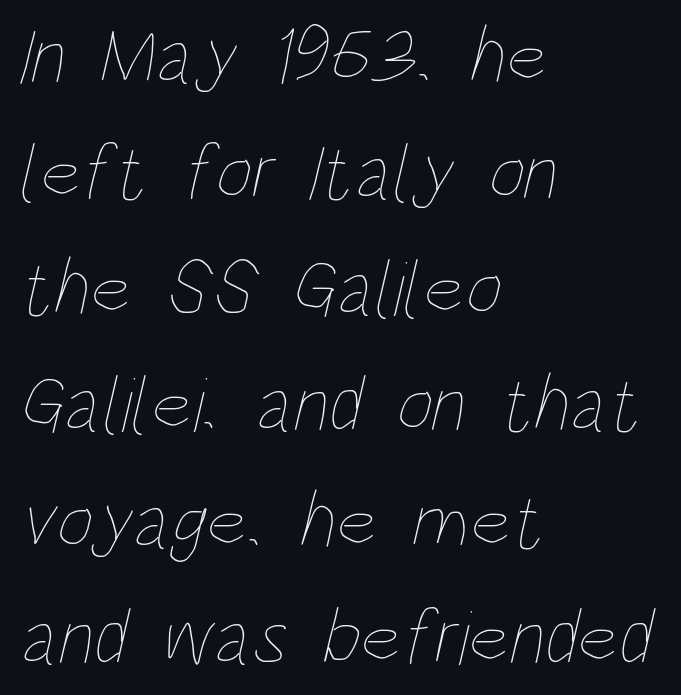
The image shows 79 px thin, condensed type; set left-aligned, normal line spacing (1.47x), normal letter spacing, not underlined; low stroke contrast and a large x-height.
